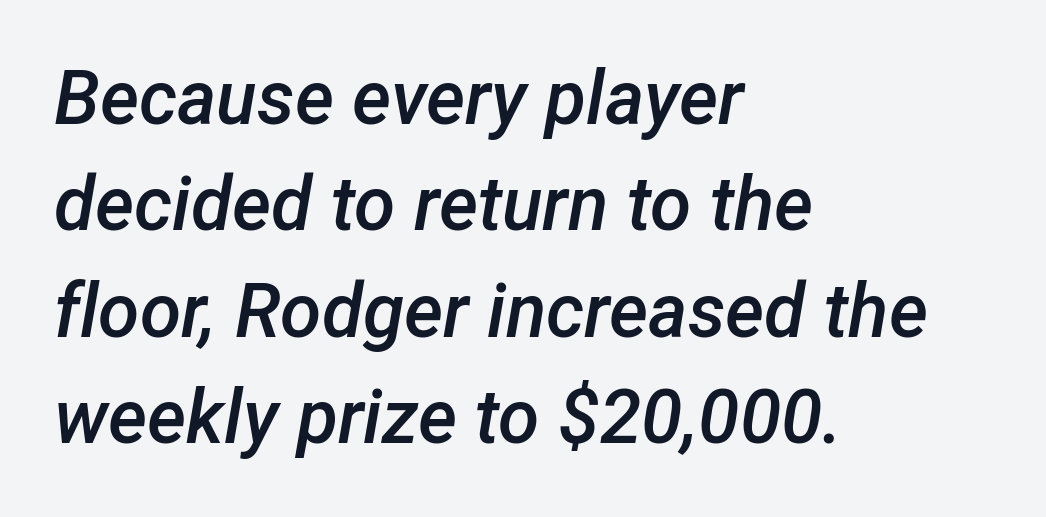
{"italic": "yes", "lean": "right", "slant_degrees": 12, "bold": "semi", "weight": "semibold", "width": "normal", "stroke_contrast": "low", "x_height": "medium", "monospaced": "no", "underline": "no", "align": "left", "line_spacing": "normal", "line_spacing_ratio": 1.42, "letter_spacing": "normal", "letter_spacing_em": 0.0, "glyph_px": 75}
